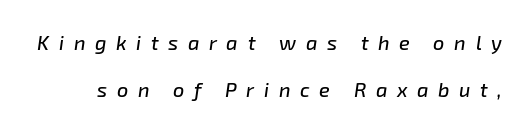
Slanted lettering throughout. Widely set lines give the paragraph a tall, airy silhouette. Any mark beneath the type? The region is blank. Characters follow at a spacing far wider than the type designer built in.
